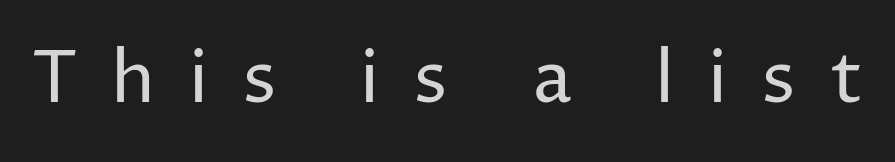
The image shows 72 px regular-weight sans-serif type, upright; set unusually wide letter spacing (+0.47 em), not underlined; low stroke contrast and a medium x-height.
